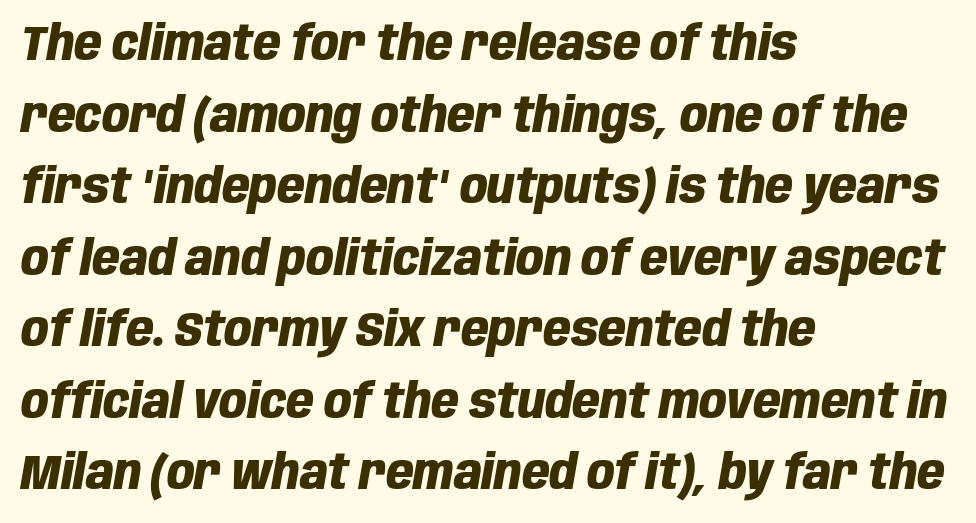
Q: Is the text bold? A: Yes.
Q: Is the text italic (slanted)? A: Yes, it leans right by about 10 degrees.
Q: Is the text underlined? A: No.
Q: How is the paragraph aligned? A: Left-aligned.
Q: Is the spacing between letters normal or unusually wide? A: Normal.
Q: Is the spacing between lines tight, normal or loose? A: Normal.
Q: Width (condensed, normal, or wide)? A: Condensed.
Q: Stroke contrast? A: Low.
Q: x-height? A: Large.
Q: Monospaced? A: No.
